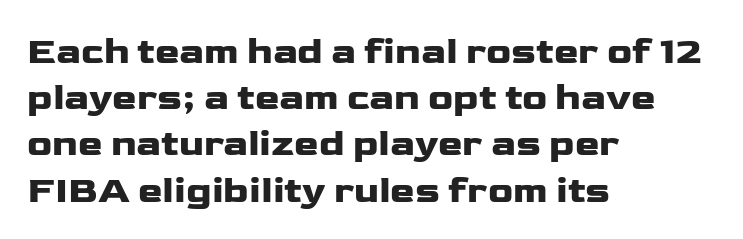
{"serif": "no", "italic": "no", "width": "wide", "stroke_contrast": "low", "x_height": "medium", "monospaced": "no", "underline": "no", "align": "left", "line_spacing": "normal", "line_spacing_ratio": 1.25, "letter_spacing": "normal", "letter_spacing_em": 0.0, "glyph_px": 37}
